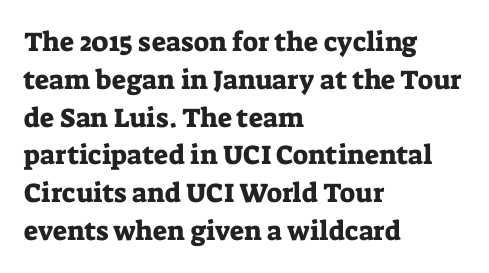
Q: Is the text italic (slanted)? A: No, it is upright.
Q: Is the text underlined? A: No.
Q: How is the paragraph aligned? A: Left-aligned.
Q: Is the spacing between letters normal or unusually wide? A: Normal.
Q: Is the spacing between lines tight, normal or loose? A: Normal.
